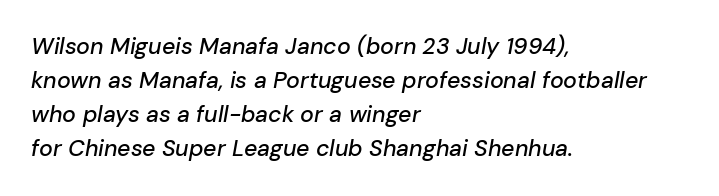
Q: Is the text italic (slanted)? A: Yes, it leans right by about 10 degrees.
Q: Is the text underlined? A: No.
Q: How is the paragraph aligned? A: Left-aligned.
Q: Is the spacing between letters normal or unusually wide? A: Normal.
Q: Is the spacing between lines tight, normal or loose? A: Normal.
